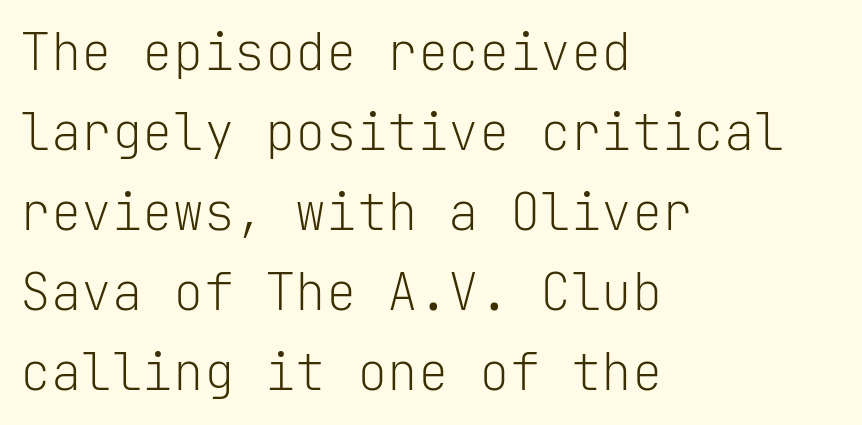
{"serif": "no", "italic": "no", "bold": "no", "weight": "light", "width": "normal", "stroke_contrast": "low", "x_height": "medium", "monospaced": "yes", "underline": "no", "align": "left", "line_spacing": "normal", "line_spacing_ratio": 1.57, "letter_spacing": "normal", "letter_spacing_em": 0.0, "glyph_px": 51}
